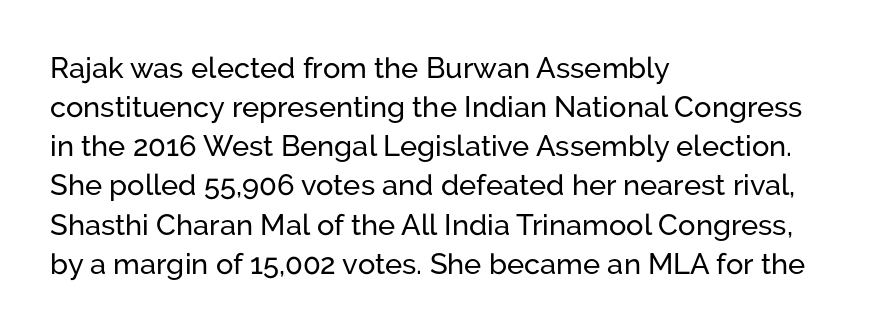
Nobody touched the tracking dial on this one. Words float on clear page, feet unadorned. The letters stand straight up with perfectly vertical stems. The face used here is proportionally spaced, like ordinary book or web type.
